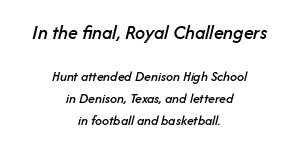
The image shows 20 px text type, italic (leaning right); set centered, normal line spacing (1.58x), normal letter spacing, not underlined; the first (top) block is 1.43x larger.
